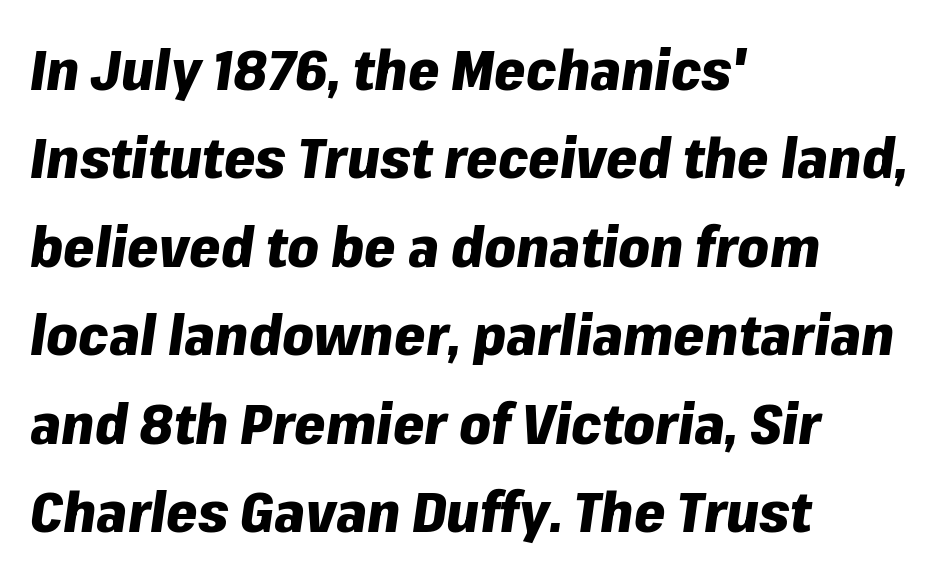
Q: Is the text bold? A: Yes.
Q: Is the text italic (slanted)? A: Yes, it leans right by about 8 degrees.
Q: Is the text underlined? A: No.
Q: How is the paragraph aligned? A: Left-aligned.
Q: Is the spacing between letters normal or unusually wide? A: Normal.
Q: Is the spacing between lines tight, normal or loose? A: Normal.
Q: Width (condensed, normal, or wide)? A: Normal.
Q: Stroke contrast? A: Low.
Q: x-height? A: Medium.
Q: Monospaced? A: No.
